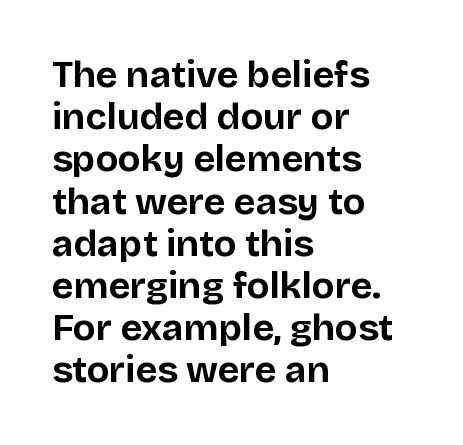
The image shows 37 px bold sans-serif type, upright; set left-aligned, tight line spacing (1.14x), normal letter spacing, not underlined; low stroke contrast and a large x-height.
